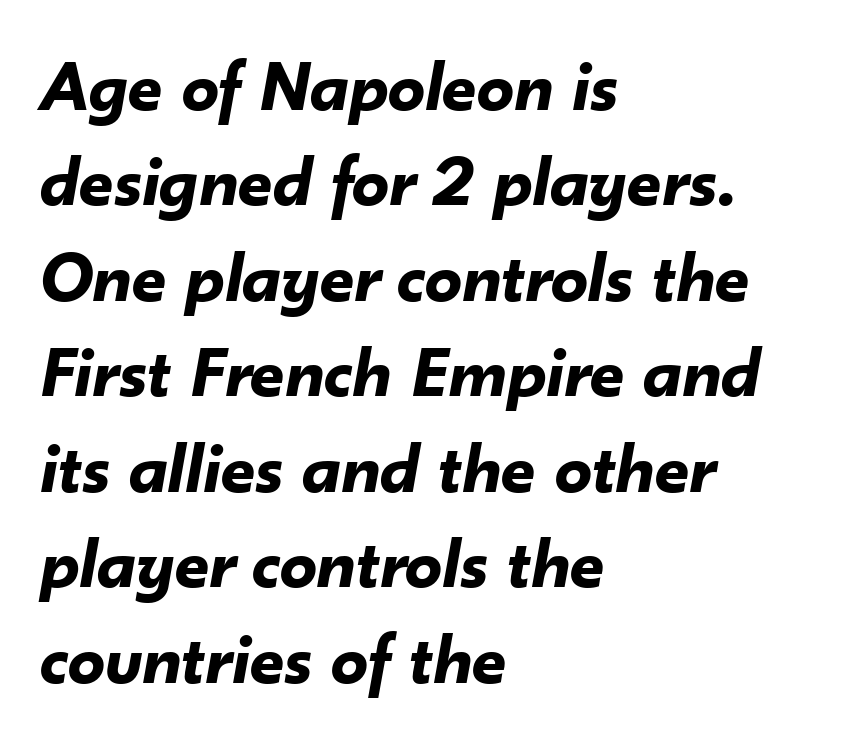
{"italic": "yes", "lean": "right", "slant_degrees": 10, "bold": "yes", "weight": "bold", "width": "normal", "stroke_contrast": "low", "x_height": "small", "monospaced": "no", "underline": "no", "align": "left", "line_spacing": "normal", "line_spacing_ratio": 1.29, "letter_spacing": "normal", "letter_spacing_em": 0.0, "glyph_px": 74}
